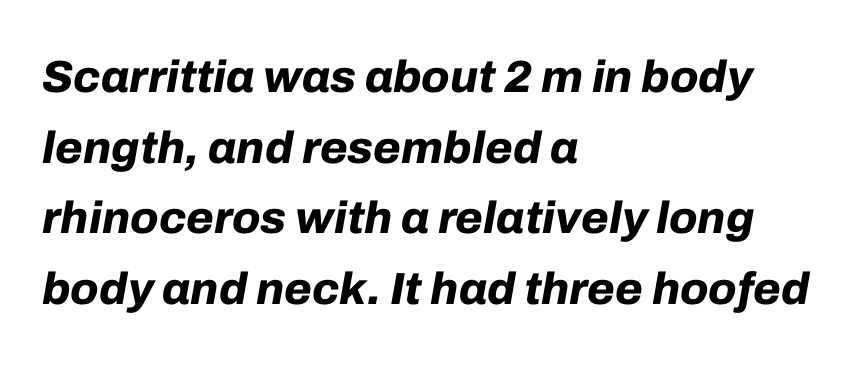
Q: Is the text bold? A: Yes.
Q: Is the text italic (slanted)? A: Yes, it leans right by about 10 degrees.
Q: Is the text underlined? A: No.
Q: How is the paragraph aligned? A: Left-aligned.
Q: Is the spacing between letters normal or unusually wide? A: Normal.
Q: Is the spacing between lines tight, normal or loose? A: Normal.
Q: Width (condensed, normal, or wide)? A: Normal.
Q: Stroke contrast? A: Low.
Q: x-height? A: Medium.
Q: Monospaced? A: No.
